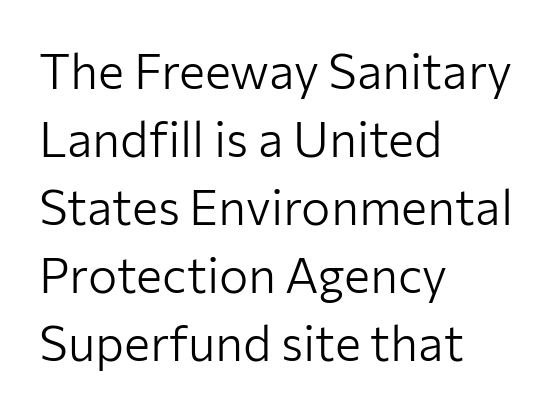
{"serif": "no", "italic": "no", "bold": "no", "weight": "light", "width": "normal", "stroke_contrast": "low", "x_height": "medium", "monospaced": "no", "underline": "no", "align": "left", "line_spacing": "normal", "line_spacing_ratio": 1.39, "letter_spacing": "normal", "letter_spacing_em": 0.0, "glyph_px": 49}
